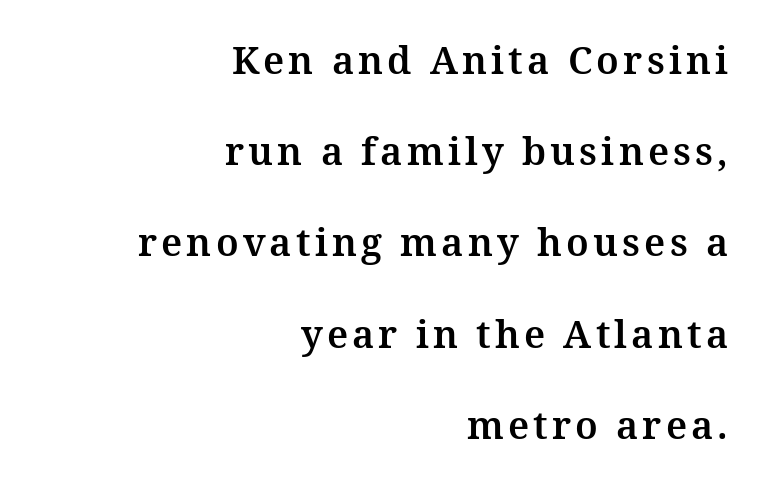
{"serif": "yes", "italic": "no", "width": "normal", "stroke_contrast": "medium", "x_height": "medium", "monospaced": "no", "underline": "no", "align": "right", "line_spacing": "loose", "line_spacing_ratio": 2.4, "glyph_px": 38}
